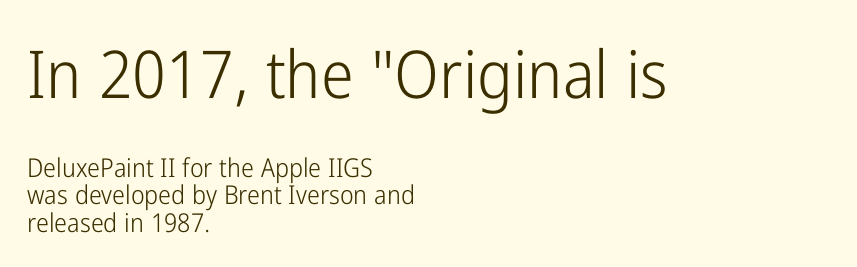
Characters remain perfectly vertical along every line. The letters in the upper block stand taller than those in the block below. Each line starts at the same left margin while the right side varies. The line texture is even and compact thanks to regular tracking. The foot of each line stays bare and open. The face looks like a standard text weight, possibly lighter.
